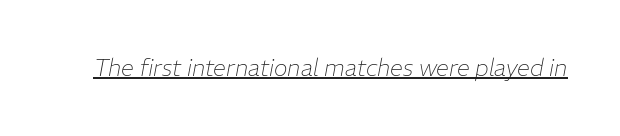
Underlining? Definitely there. A typesetter would mark this as italic. Counters stay open thanks to moderate or lighter strokes. Each word holds together tightly as a unit, with standard inter-letter gaps.
